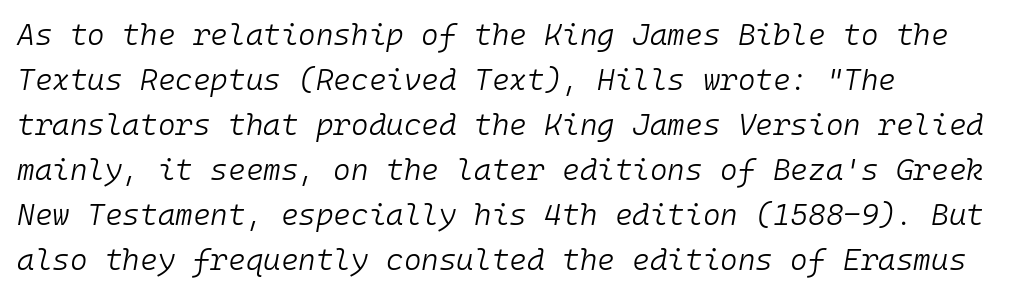
The image shows 30 px light type, italic (leaning right), monospaced; set left-aligned, normal line spacing (1.5x), normal letter spacing, not underlined; low stroke contrast and a medium x-height.
